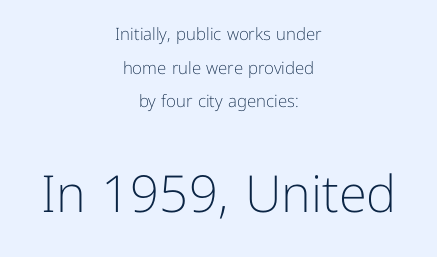
The image shows 51 px light sans-serif type, upright; set centered, loose line spacing (1.98x), normal letter spacing, not underlined; the second (bottom) block is 3.0x larger; low stroke contrast and a medium x-height.
